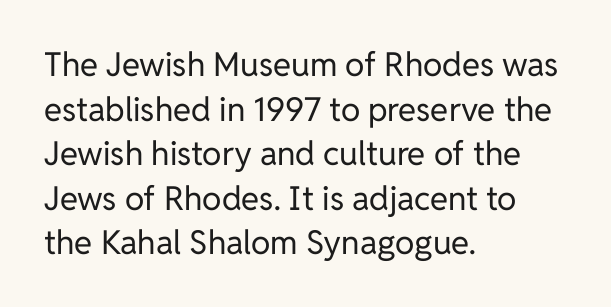
{"serif": "no", "italic": "no", "bold": "no", "weight": "regular", "width": "normal", "stroke_contrast": "low", "x_height": "medium", "monospaced": "no", "underline": "no", "align": "left", "line_spacing": "normal", "line_spacing_ratio": 1.35, "letter_spacing": "normal", "letter_spacing_em": 0.0, "glyph_px": 33}
